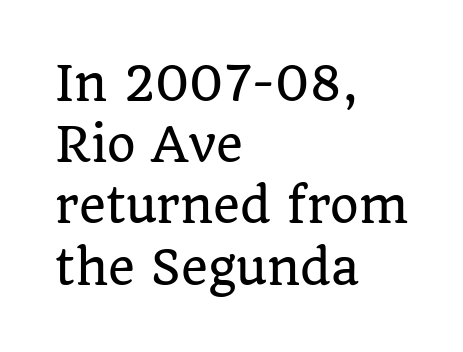
Nope, not italic — everything's standing straight. How are the letters spaced? Ordinarily, with no added tracking. Casual observation: everything's shoved over to the left. Words float on clear page, feet unadorned. Each new line begins a customary step beneath the previous one. Examine the stroke ends and you'll spot serifs.
